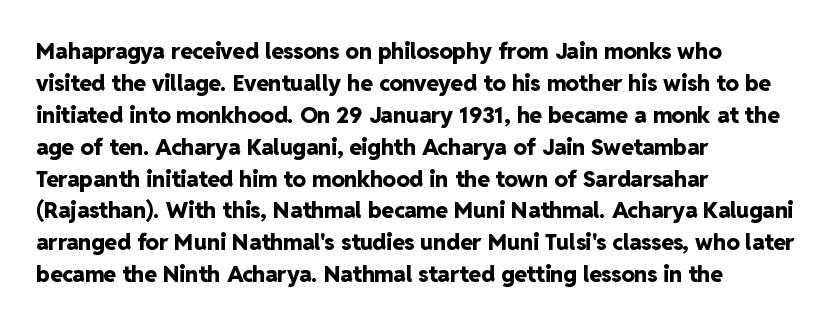
Students, observe: this is what conventionally led text looks like. Ascenders rise straight up at ninety degrees. Pretty heavy lettering here — definitely bold. The words here are not underlined.
